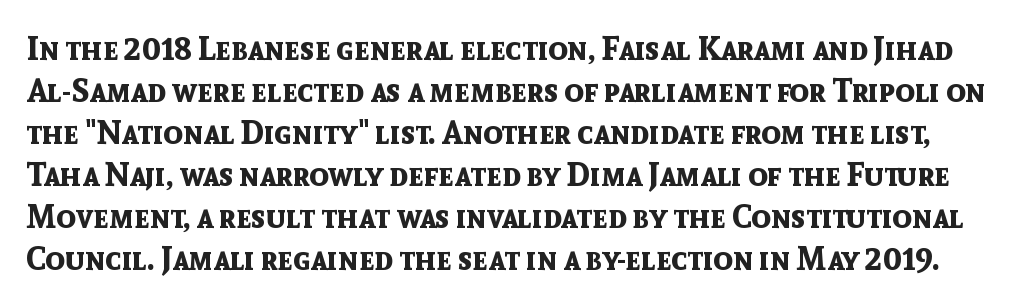
The letters stand upright; this is a roman face. This rendering features lettering with no underline. Each letter keeps its own natural width here, so spacing adapts to shape. This rendering leaves character spacing at its baseline value. The font family rendered here belongs to the sans-serif group. Bold? Absolutely — the strokes are thick and heavy.
